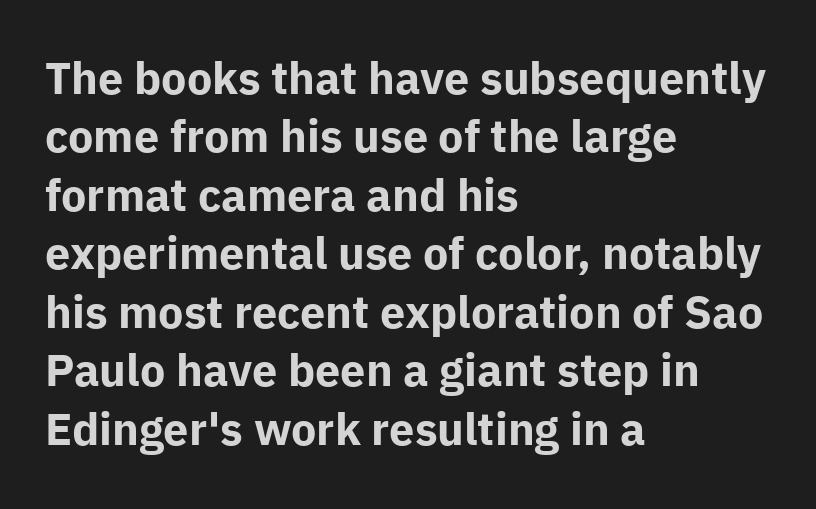
The image shows 45 px bold sans-serif type, upright; set left-aligned, normal line spacing (1.3x), normal letter spacing, not underlined; low stroke contrast and a medium x-height.
